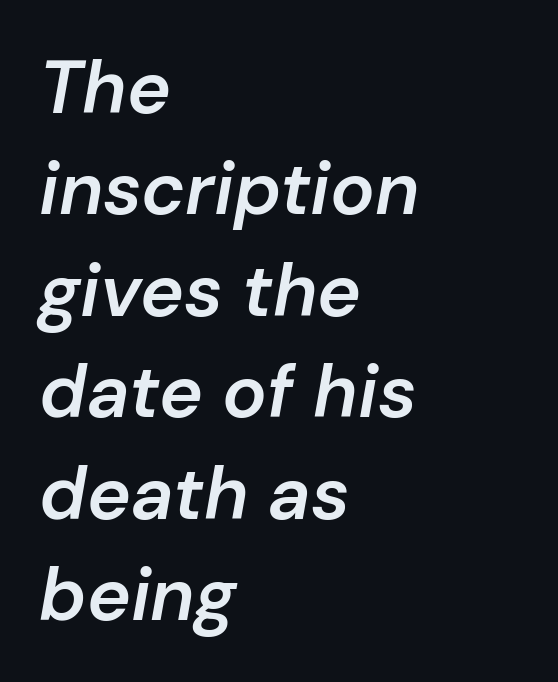
Q: Is the text bold? A: Semi-bold.
Q: Is the text italic (slanted)? A: Yes, it leans right by about 10 degrees.
Q: Is the text underlined? A: No.
Q: How is the paragraph aligned? A: Left-aligned.
Q: Is the spacing between letters normal or unusually wide? A: Normal.
Q: Is the spacing between lines tight, normal or loose? A: Normal.
Q: Width (condensed, normal, or wide)? A: Normal.
Q: Stroke contrast? A: Low.
Q: x-height? A: Medium.
Q: Monospaced? A: No.
